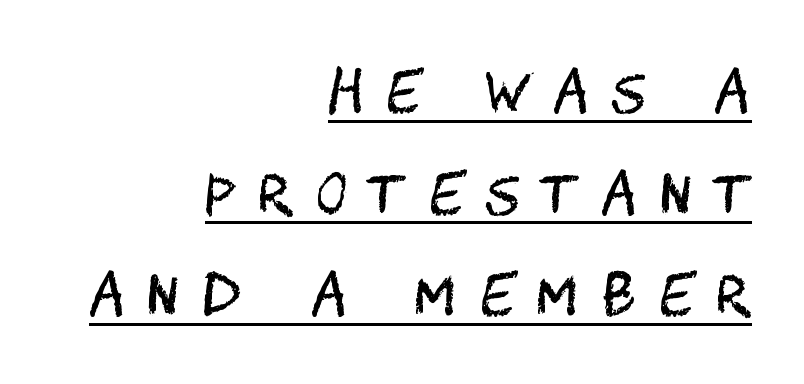
All the whitespace from short lines collects on the left. The glyphs in this specimen are sans serif. Underline: present. Stroke thickness stays within the range of a standard reading face or lighter. Italic: no, the glyphs are upright roman.
